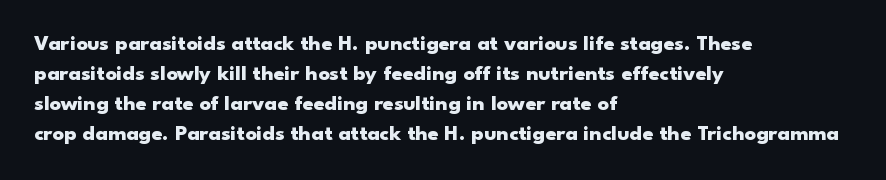
Q: Is the text bold? A: Yes.
Q: Is the text italic (slanted)? A: No, it is upright.
Q: Is the text underlined? A: No.
Q: How is the paragraph aligned? A: Left-aligned.
Q: Is the spacing between letters normal or unusually wide? A: Normal.
Q: Is the spacing between lines tight, normal or loose? A: Normal.
